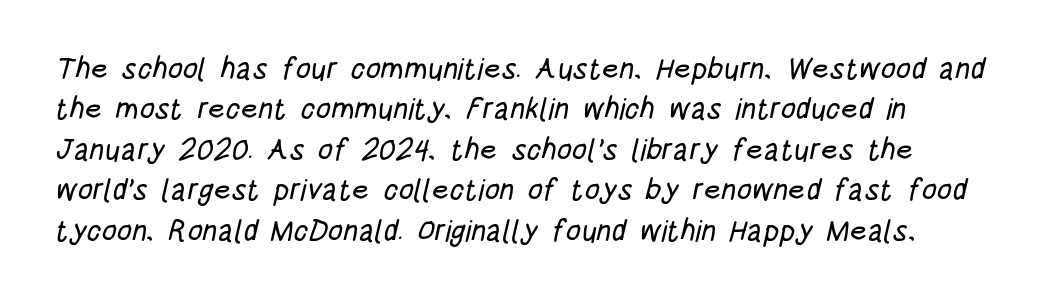
Look at the bottom of the vertical strokes: they stop flat, with no serifs. Horizontal bands of white between lines are of average thickness. This sample has the flowing, uneven cadence of proportional lettering. Type without underlining. Is the letter spacing exaggerated? No — it looks like the ordinary default.
